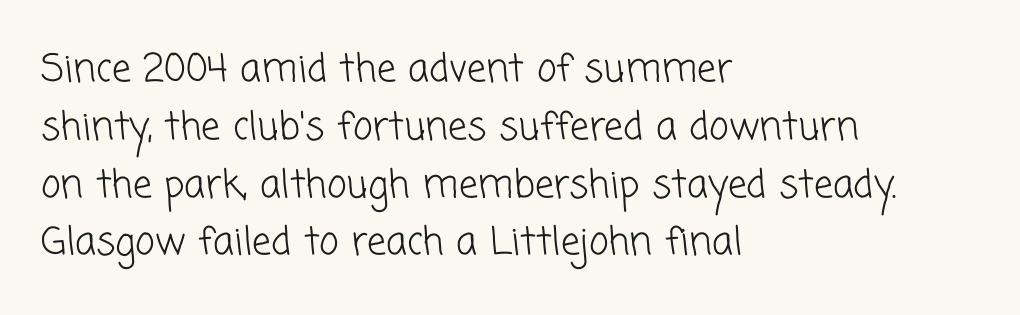
What's the leading like? Ordinary, nothing unusual. Here the glyphs are tracked normally, forming tight word shapes. The characters display no serif detailing; their extremities are plain. All the whitespace from short lines collects on the right.
